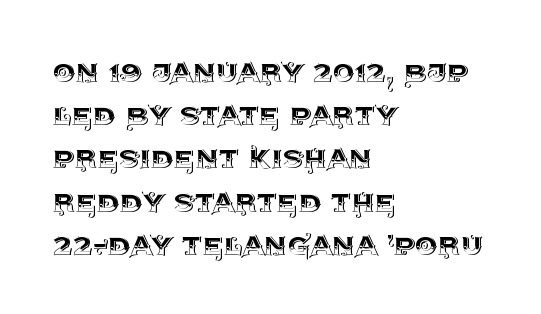
{"italic": "no", "width": "normal", "x_height": "large", "monospaced": "no", "underline": "no", "align": "left", "line_spacing_ratio": 1.2, "letter_spacing": "normal", "letter_spacing_em": 0.0, "glyph_px": 36}
